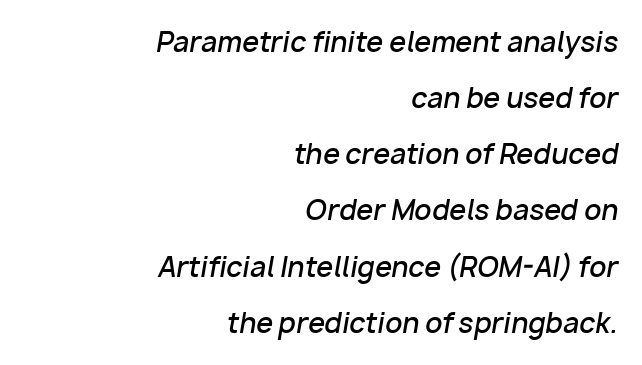
{"italic": "yes", "lean": "right", "slant_degrees": 10, "bold": "semi", "underline": "no", "align": "right", "line_spacing": "loose", "line_spacing_ratio": 2.08, "letter_spacing": "normal", "letter_spacing_em": 0.0, "glyph_px": 27}
